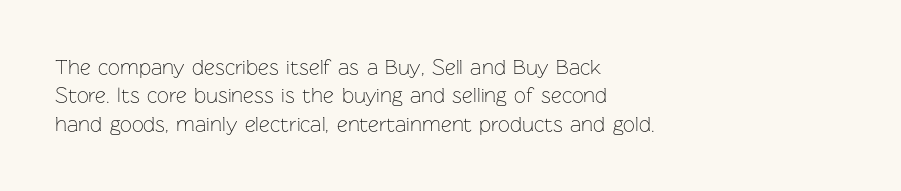
Evenly set lines give the paragraph a standard silhouette. Students, note that the glyphs here touch the page at normal intervals. In terms of posture, this sample is upright. Typeset ragged right — the left edge is the straight one.
